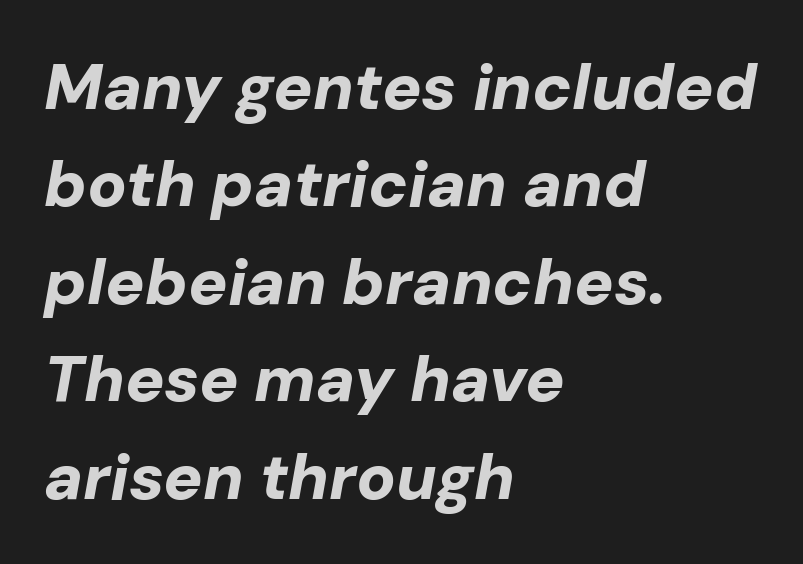
The image shows 65 px bold type, italic (leaning right); set left-aligned, normal line spacing (1.5x), normal letter spacing, not underlined; low stroke contrast and a medium x-height.
